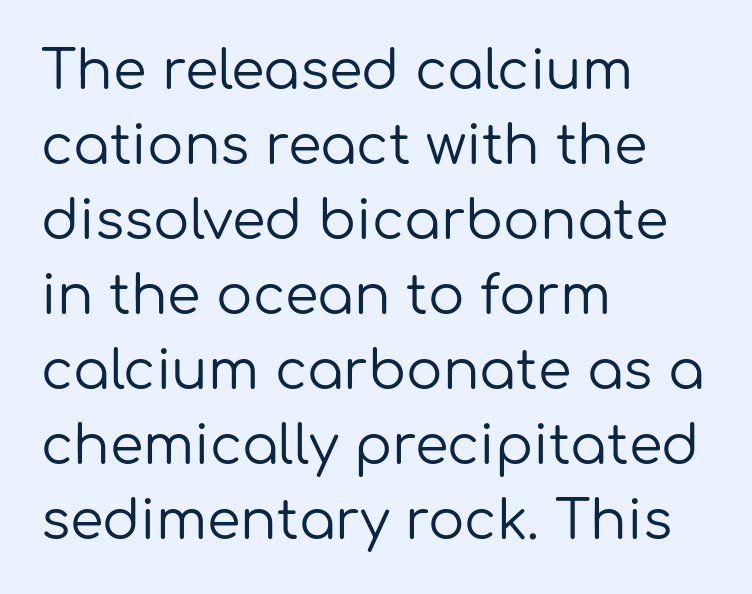
The image shows 54 px regular-weight sans-serif type, upright; set left-aligned, normal line spacing (1.39x), normal letter spacing, not underlined; low stroke contrast and a medium x-height.
